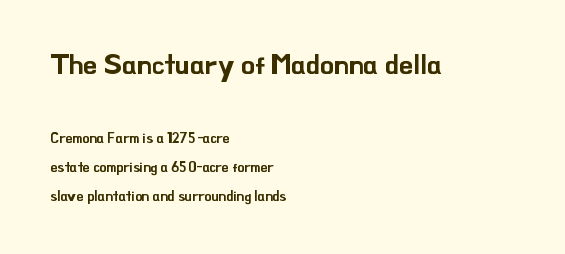
Q: Is the text italic (slanted)? A: No, it is upright.
Q: Is the typeface a serif or a sans-serif typeface? A: Sans-serif.
Q: Is the text underlined? A: No.
Q: How is the paragraph aligned? A: Left-aligned.
Q: Is the spacing between letters normal or unusually wide? A: Normal.
Q: Is the spacing between lines tight, normal or loose? A: Loose.
Q: Which block of text is set in a larger size, the first (top) or the second (bottom)? A: The first (top) one.
Q: Width (condensed, normal, or wide)? A: Normal.
Q: Stroke contrast? A: Low.
Q: x-height? A: Small.
Q: Monospaced? A: No.
